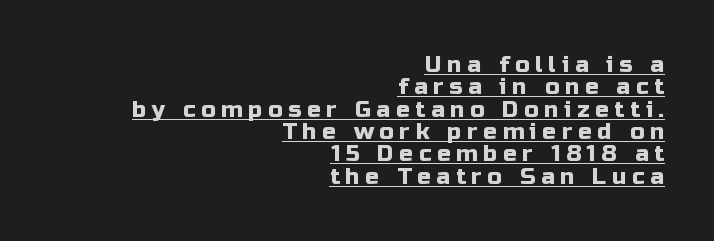
{"italic": "no", "underline": "yes", "align": "right", "line_spacing": "tight", "line_spacing_ratio": 0.97, "letter_spacing": "wide", "letter_spacing_em": 0.24, "glyph_px": 23}
